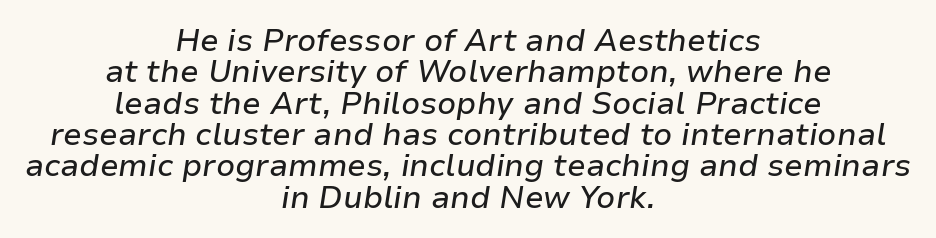
Q: Is the text italic (slanted)? A: Yes, it leans right by about 9 degrees.
Q: Is the text underlined? A: No.
Q: How is the paragraph aligned? A: Centered.
Q: Is the spacing between letters normal or unusually wide? A: Normal.
Q: Is the spacing between lines tight, normal or loose? A: Tight.
Q: Width (condensed, normal, or wide)? A: Normal.
Q: Stroke contrast? A: Low.
Q: x-height? A: Medium.
Q: Monospaced? A: No.
